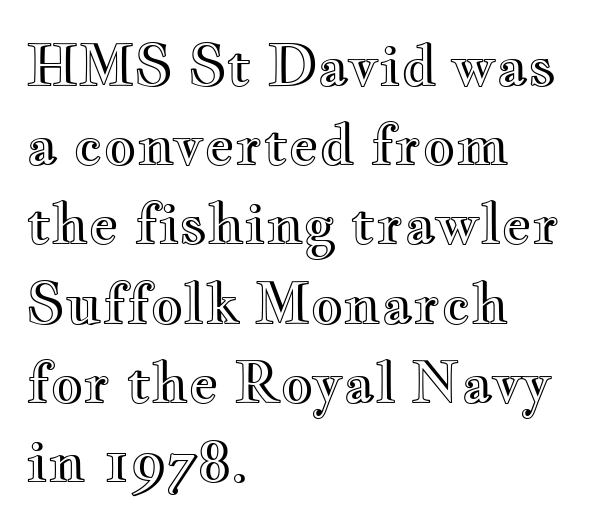
The image shows 57 px wide type, upright; set left-aligned, normal line spacing (1.39x), normal letter spacing, not underlined; a small x-height.
